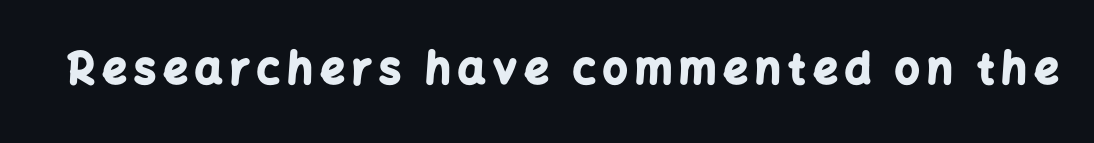
{"serif": "no", "italic": "no", "bold": "yes", "weight": "bold", "width": "normal", "stroke_contrast": "low", "x_height": "medium", "monospaced": "no", "underline": "no", "glyph_px": 43}
